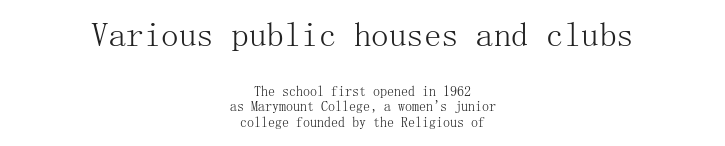
Q: Is the text bold? A: No.
Q: Is the text italic (slanted)? A: No, it is upright.
Q: Is the typeface a serif or a sans-serif typeface? A: Serif.
Q: Is the text underlined? A: No.
Q: How is the paragraph aligned? A: Centered.
Q: Is the spacing between letters normal or unusually wide? A: Normal.
Q: Is the spacing between lines tight, normal or loose? A: Tight.
Q: Which block of text is set in a larger size, the first (top) or the second (bottom)? A: The first (top) one.
Q: Width (condensed, normal, or wide)? A: Normal.
Q: Stroke contrast? A: Medium.
Q: x-height? A: Medium.
